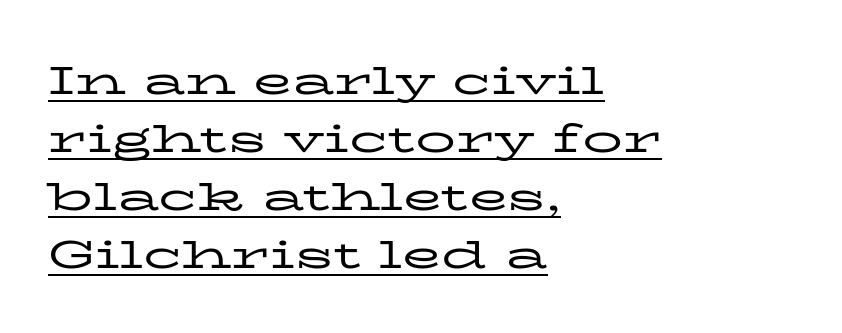
{"serif": "yes", "italic": "no", "bold": "no", "weight": "regular", "width": "wide", "stroke_contrast": "low", "x_height": "medium", "monospaced": "no", "underline": "yes", "align": "left", "line_spacing": "normal", "line_spacing_ratio": 1.45, "letter_spacing": "normal", "letter_spacing_em": 0.0, "glyph_px": 40}
